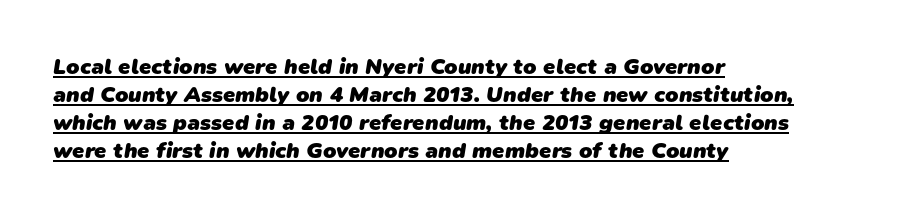
The horizontal fit of the characters is conventional and even. The rendering uses a moderate line-height, typical for paragraphs. Notice how a bar underscores the lettering throughout. A classic flush-left, rag-right setting is used for this passage.
